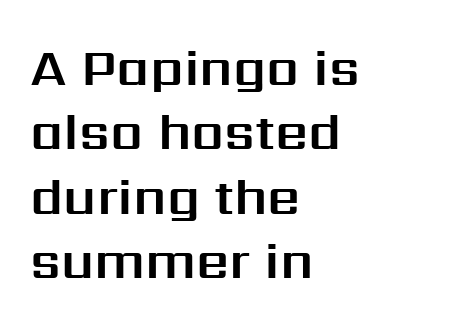
The glyphs are unaccompanied by any horizontal stroke below them. Posture: straight, roman, zero tilt. Varying glyph widths throughout — classic text-font behaviour. Typeset ragged right — the left edge is the straight one. No feet cap the strokes, marking this as sans-serif type.
